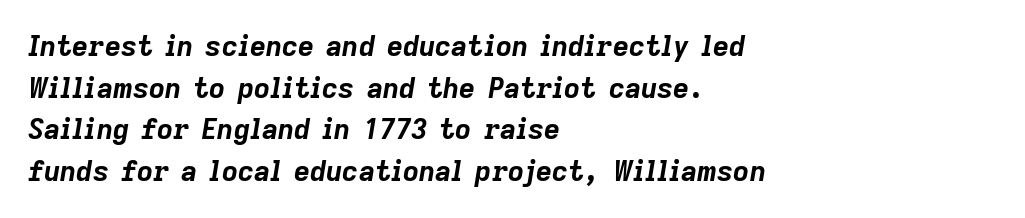
{"italic": "yes", "lean": "right", "slant_degrees": 9, "bold": "yes", "weight": "bold", "width": "normal", "stroke_contrast": "low", "x_height": "medium", "monospaced": "no", "underline": "no", "align": "left", "line_spacing": "normal", "line_spacing_ratio": 1.49, "letter_spacing": "normal", "letter_spacing_em": 0.0, "glyph_px": 28}
